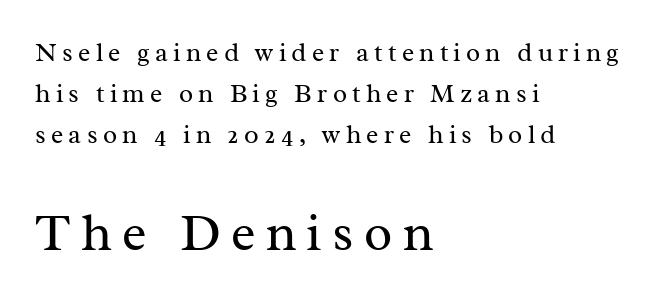
The rag falls on the right side of this text block. Which chunk is bigger? The second one — the bottom block dwarfs the top. Tracking here is generous; glyphs stand well apart from one another. The letters look calm and open, with moderate or lighter stems. The zone under the glyphs is completely vacant.
